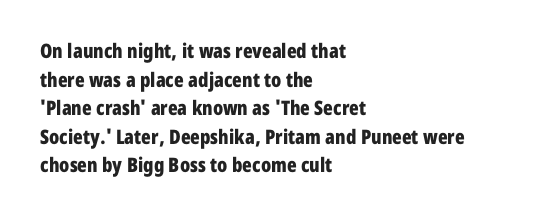
Q: Is the text bold? A: Yes.
Q: Is the text italic (slanted)? A: No, it is upright.
Q: Is the text underlined? A: No.
Q: How is the paragraph aligned? A: Left-aligned.
Q: Is the spacing between letters normal or unusually wide? A: Normal.
Q: Is the spacing between lines tight, normal or loose? A: Normal.
